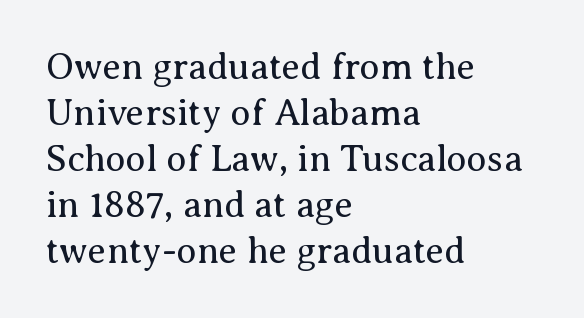
The image shows 37 px regular-weight serif type, upright; set left-aligned, line spacing 1.24x, normal letter spacing, not underlined; medium stroke contrast and a medium x-height.
